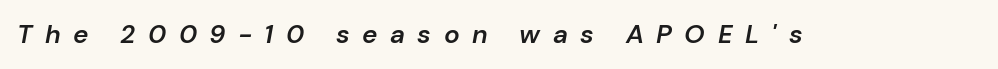
Q: Is the text bold? A: Semi-bold.
Q: Is the text italic (slanted)? A: Yes, it leans right by about 10 degrees.
Q: Is the text underlined? A: No.
Q: Is the spacing between letters normal or unusually wide? A: Unusually wide.
